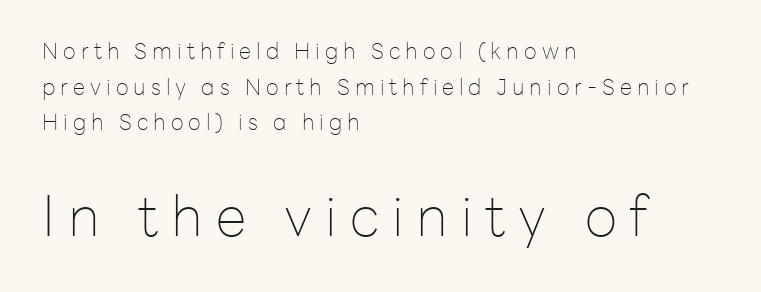
The image shows 56 px thin sans-serif type, upright; set left-aligned, normal line spacing (1.62x), unusually wide letter spacing (+0.23 em), not underlined; the second (bottom) block is 2.55x larger; low stroke contrast and a medium x-height.
